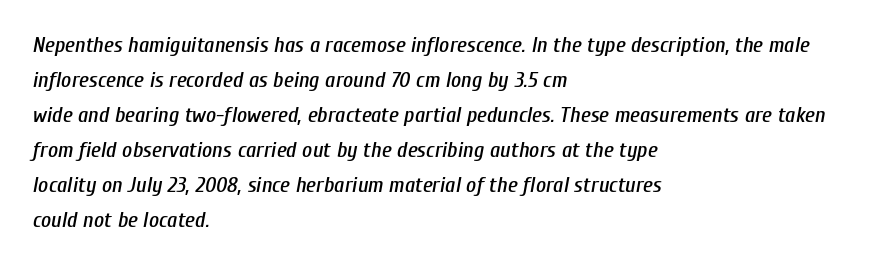
The image shows 22 px text type, italic (leaning right); set left-aligned, normal line spacing (1.59x), normal letter spacing, not underlined.
